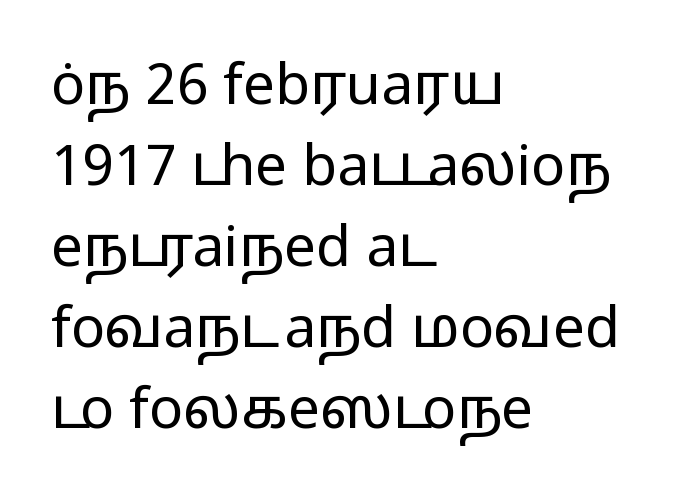
The image shows 57 px regular-weight, wide sans-serif type, upright; set left-aligned, normal line spacing (1.42x), normal letter spacing, not underlined; low stroke contrast and a medium x-height.
